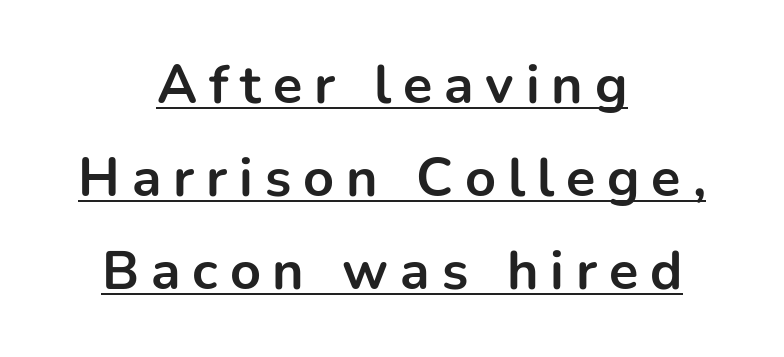
Q: Is the text bold? A: Yes.
Q: Is the text italic (slanted)? A: No, it is upright.
Q: Is the typeface a serif or a sans-serif typeface? A: Sans-serif.
Q: Is the text underlined? A: Yes.
Q: How is the paragraph aligned? A: Centered.
Q: Is the spacing between letters normal or unusually wide? A: Unusually wide.
Q: Width (condensed, normal, or wide)? A: Normal.
Q: Stroke contrast? A: Low.
Q: x-height? A: Medium.
Q: Monospaced? A: No.
